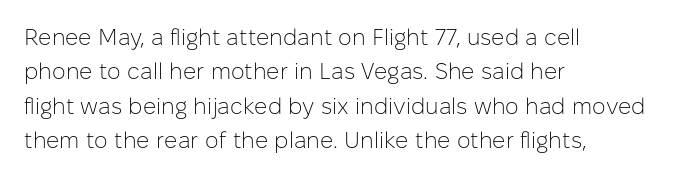
Observe the ordinary spacing: letters are neighbours, not strangers. Only glyphs here, with clear space below each row. Honestly, the row spacing looks completely unremarkable. No letter is thick-stroked: the sample isn't bold.
